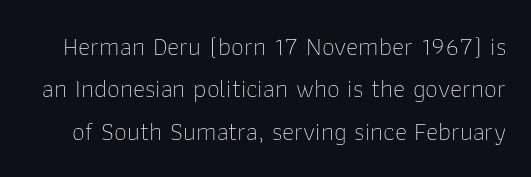
The image shows 26 px text type, upright; set normal line spacing (1.63x), normal letter spacing, not underlined.
